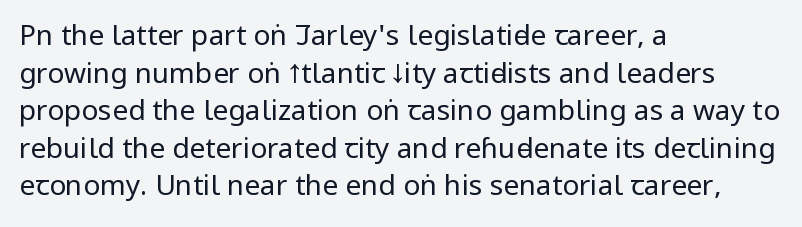
Q: Is the text bold? A: No.
Q: Is the text italic (slanted)? A: No, it is upright.
Q: Is the typeface a serif or a sans-serif typeface? A: Sans-serif.
Q: Is the text underlined? A: No.
Q: How is the paragraph aligned? A: Left-aligned.
Q: Is the spacing between letters normal or unusually wide? A: Normal.
Q: Is the spacing between lines tight, normal or loose? A: Normal.
Q: Width (condensed, normal, or wide)? A: Condensed.
Q: Stroke contrast? A: Low.
Q: x-height? A: Large.
Q: Monospaced? A: No.
